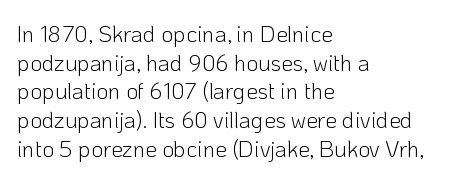
The lines sit at an ordinary, default distance from one another. The text block is weighted toward the left margin, trailing off unevenly rightward. Tracking value appears to be zero — textbook default spacing. Has an underline been added? It has not. Stroke mass is kept to a normal reading level or below.
